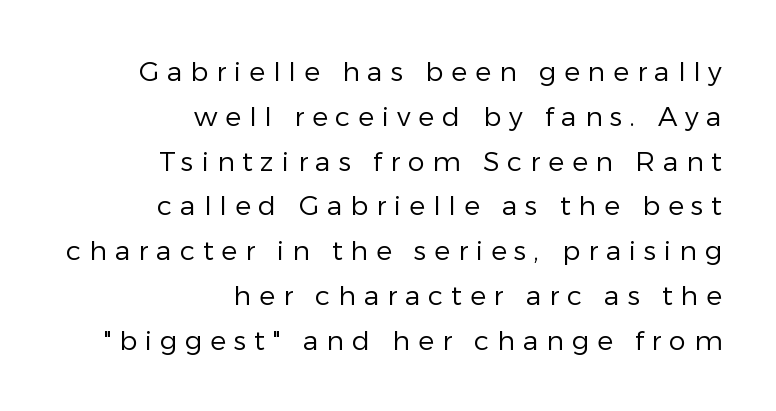
The line texture is sparse and dotted thanks to wide tracking. Is this a heavy cut? Hardly; it is regular or lighter. This rendering uses right alignment, leaving the left contour irregular. The line-height multiplier appears to be the usual default. Decoration check: the copy has no underline. It's the straight-up-and-down kind of type.
